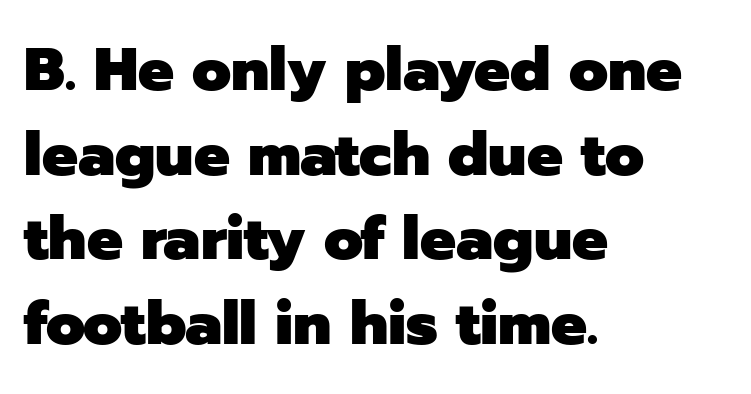
If you measured baseline to baseline, you'd find a middling distance. Proportional: the letters do not fall into vertical columns. Quick note: not italic, upright. Observe the absence of serifs on each vertical stroke in this sample. The rendering keeps characters at their native spacing.
